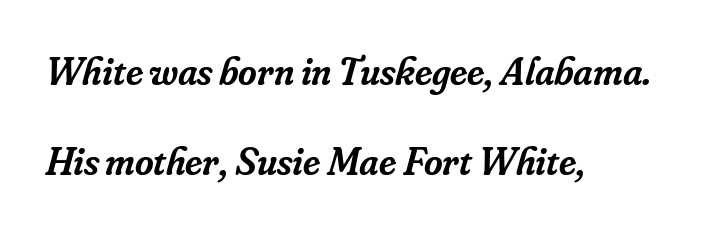
The image shows 40 px semibold serif type, italic (leaning right); set left-aligned, loose line spacing (2.24x), normal letter spacing, not underlined; low stroke contrast and a small x-height.
